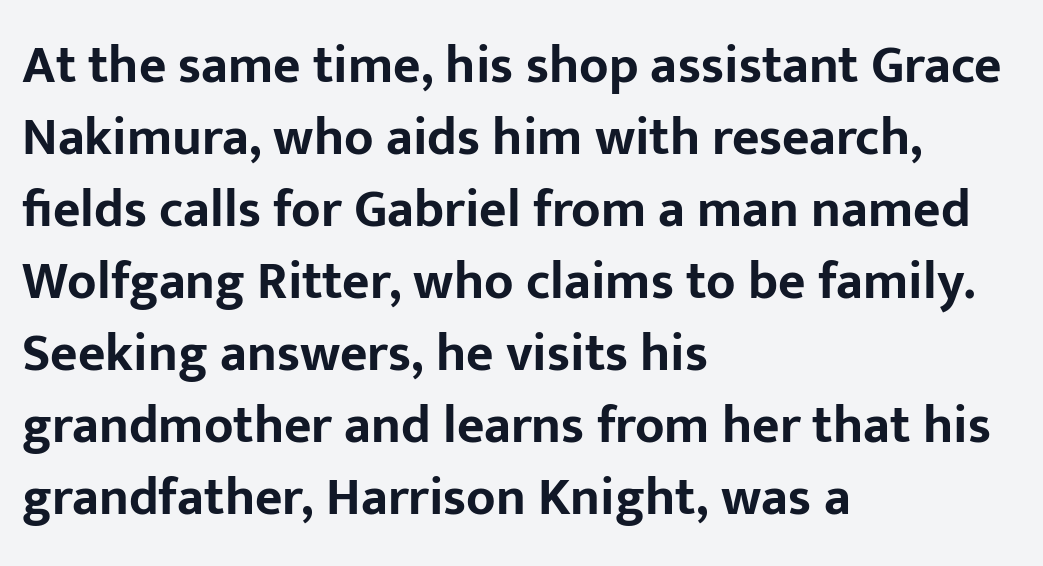
{"serif": "no", "italic": "no", "bold": "yes", "weight": "bold", "width": "normal", "stroke_contrast": "low", "x_height": "medium", "monospaced": "no", "underline": "no", "align": "left", "line_spacing": "normal", "line_spacing_ratio": 1.36, "letter_spacing": "normal", "letter_spacing_em": 0.0, "glyph_px": 53}
